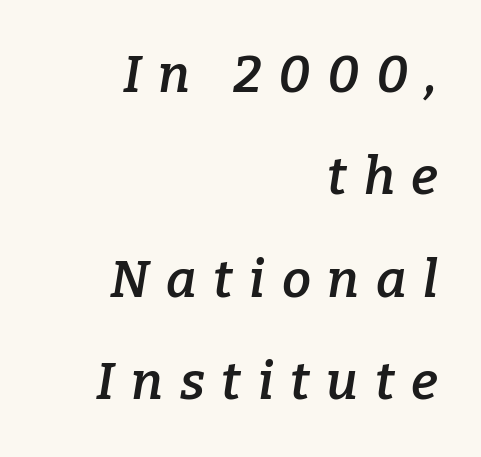
The letters advance in unequal steps, a hallmark of proportional type. Notice the wide empty band between every row — that's loose leading. The passage shown is semibold, sitting just below true bold. You can tell from the footed stems that serif type was used. Someone cranked the tracking dial way up on this one. Posture: slanted.
